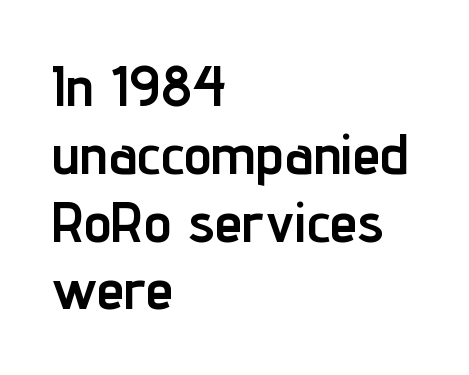
Q: Is the text bold? A: Yes.
Q: Is the text italic (slanted)? A: No, it is upright.
Q: Is the typeface a serif or a sans-serif typeface? A: Sans-serif.
Q: Is the text underlined? A: No.
Q: How is the paragraph aligned? A: Left-aligned.
Q: Is the spacing between letters normal or unusually wide? A: Normal.
Q: Width (condensed, normal, or wide)? A: Condensed.
Q: Stroke contrast? A: Low.
Q: x-height? A: Medium.
Q: Monospaced? A: No.
